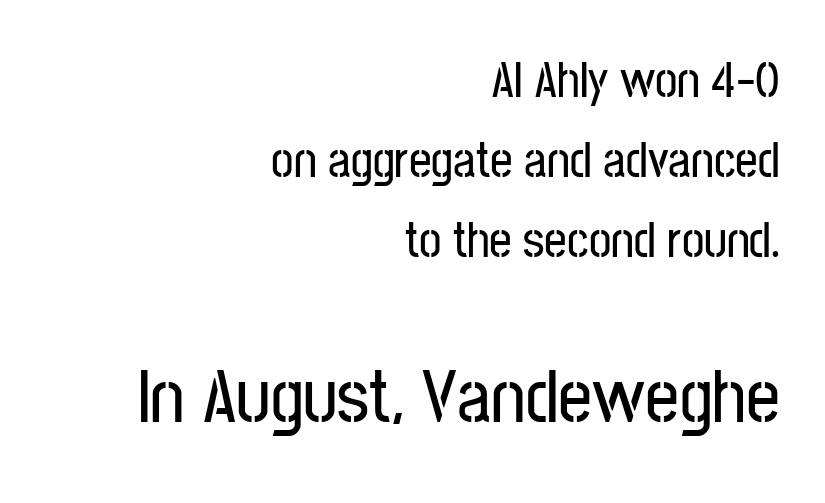
Think of a printed novel: that variable character pitch is what you see here. This rendering employs a face without finishing strokes, i.e., a sans-serif. Leftover space on each line is placed entirely before the opening word. Unmarked baselines from the first word to the last.
